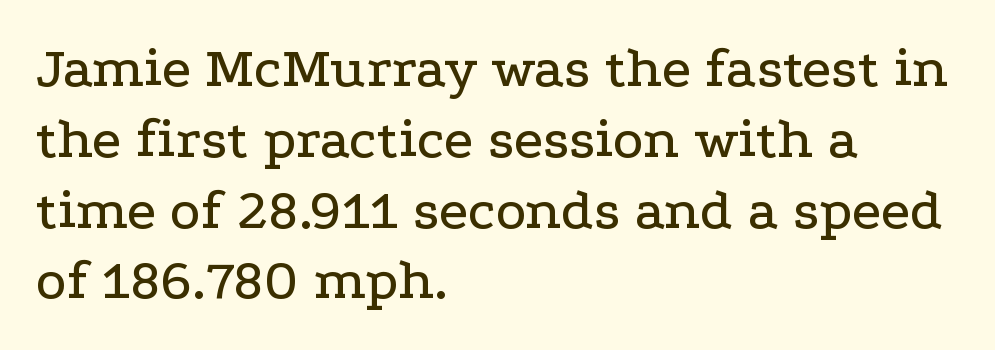
Q: Is the text italic (slanted)? A: No, it is upright.
Q: Is the typeface a serif or a sans-serif typeface? A: Serif.
Q: Is the text underlined? A: No.
Q: How is the paragraph aligned? A: Left-aligned.
Q: Is the spacing between letters normal or unusually wide? A: Normal.
Q: Width (condensed, normal, or wide)? A: Wide.
Q: Stroke contrast? A: Low.
Q: x-height? A: Medium.
Q: Monospaced? A: No.
